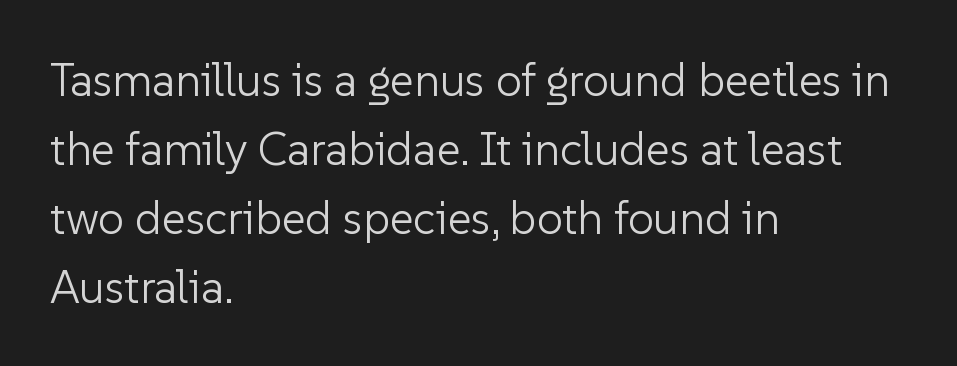
{"serif": "no", "italic": "no", "bold": "no", "weight": "light", "width": "normal", "stroke_contrast": "low", "x_height": "medium", "monospaced": "no", "underline": "no", "align": "left", "line_spacing": "normal", "line_spacing_ratio": 1.5, "letter_spacing": "normal", "letter_spacing_em": 0.0, "glyph_px": 46}
